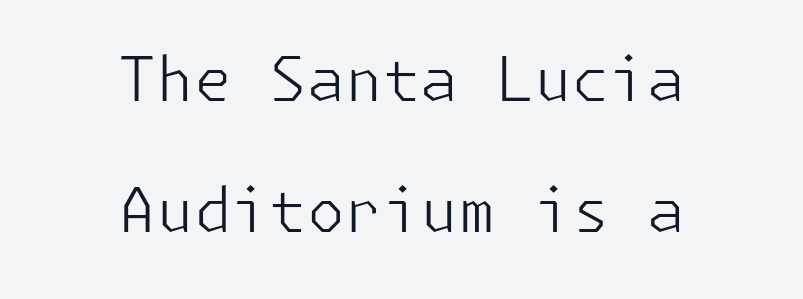
{"serif": "no", "italic": "no", "bold": "no", "weight": "light", "width": "normal", "stroke_contrast": "low", "x_height": "medium", "underline": "no", "align": "center", "line_spacing": "loose", "line_spacing_ratio": 2.14, "letter_spacing": "normal", "letter_spacing_em": 0.0, "glyph_px": 61}
